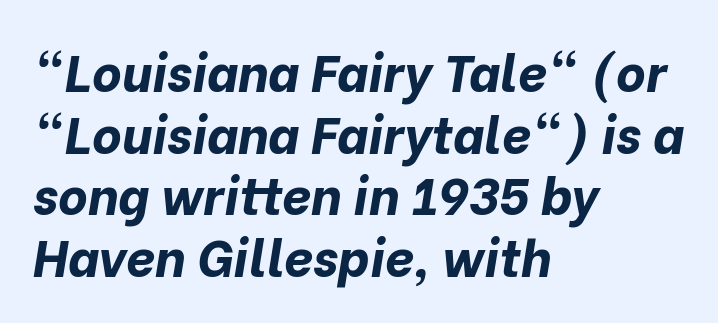
The image shows 51 px bold type, italic (leaning right); set left-aligned, line spacing 1.21x, normal letter spacing, not underlined; low stroke contrast and a medium x-height.
